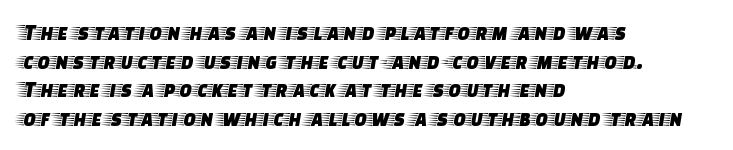
The letters sit at their default tracking, neither squeezed nor spread. The space between consecutive lines is moderate. This sample is left-justified, so line endings fall wherever the words run out. The string is rendered with underlining switched off.
